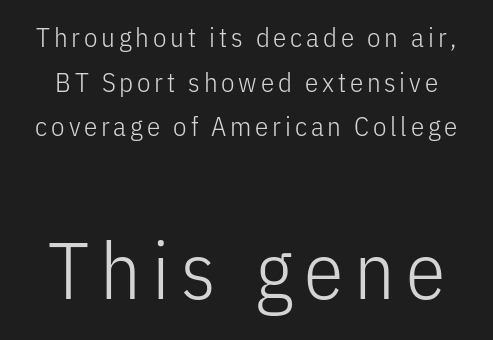
The image shows 80 px light, condensed sans-serif type, upright; set normal line spacing (1.65x), not underlined; the second (bottom) block is 2.96x larger; low stroke contrast and a medium x-height.
